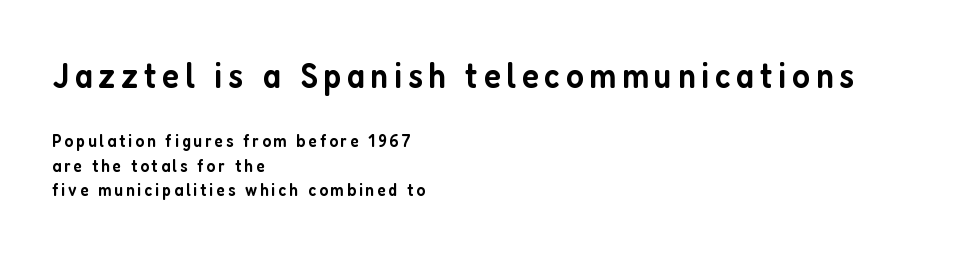
The rendering uses a semibold face; strokes are thickened but not to full bold. Descender tails drop into unmarked territory. Line beginnings align vertically; line endings do not. These lines were composed using upright roman letters. The rendering shows plain stroke endings on the letterforms — a sans-serif design. Horizontal bands of white between lines are of average thickness.
